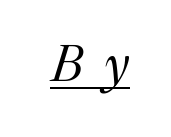
The image shows 52 px regular-weight serif type, italic (leaning right); set unusually wide letter spacing (+0.4 em), underlined; medium stroke contrast and a medium x-height.
